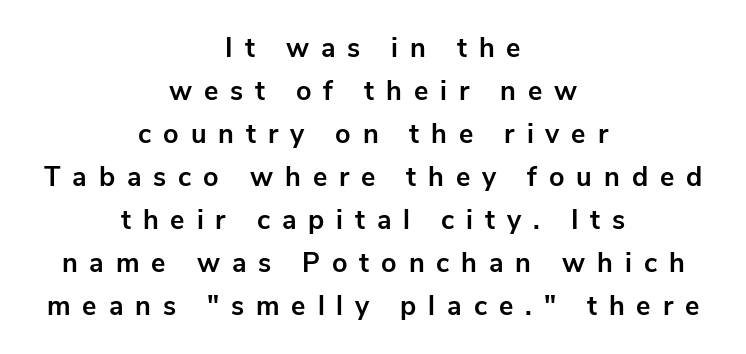
Each line is balanced around a shared central axis. Vertical spacing — default. What weight is shown? A full bold with thick strokes. Display-style spreading of the glyphs; the letterfit is very open.
